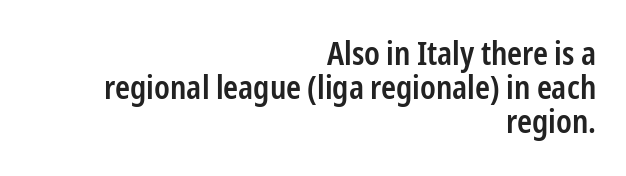
Q: Is the text bold? A: Semi-bold.
Q: Is the text italic (slanted)? A: No, it is upright.
Q: Is the typeface a serif or a sans-serif typeface? A: Sans-serif.
Q: Is the text underlined? A: No.
Q: How is the paragraph aligned? A: Right-aligned.
Q: Is the spacing between letters normal or unusually wide? A: Normal.
Q: Is the spacing between lines tight, normal or loose? A: Tight.
Q: Width (condensed, normal, or wide)? A: Condensed.
Q: Stroke contrast? A: Low.
Q: x-height? A: Medium.
Q: Monospaced? A: No.
